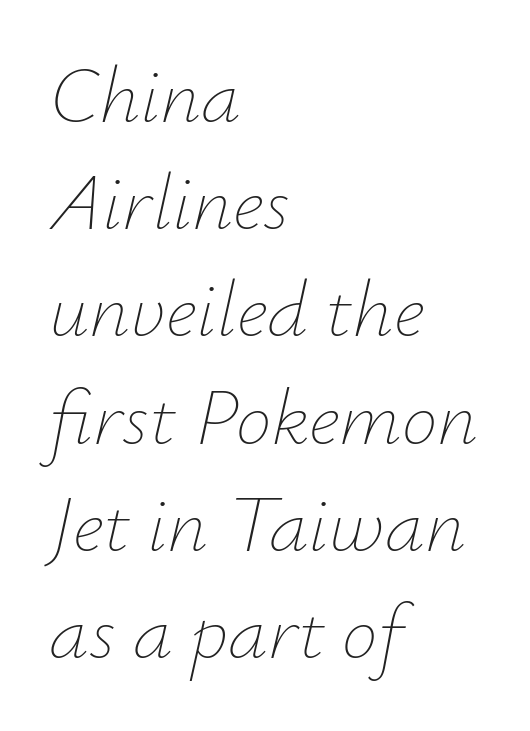
Q: Is the text bold? A: No.
Q: Is the text italic (slanted)? A: Yes, it leans right by about 12 degrees.
Q: Is the text underlined? A: No.
Q: How is the paragraph aligned? A: Left-aligned.
Q: Is the spacing between letters normal or unusually wide? A: Normal.
Q: Is the spacing between lines tight, normal or loose? A: Normal.
Q: Width (condensed, normal, or wide)? A: Normal.
Q: Stroke contrast? A: Low.
Q: x-height? A: Small.
Q: Monospaced? A: No.
